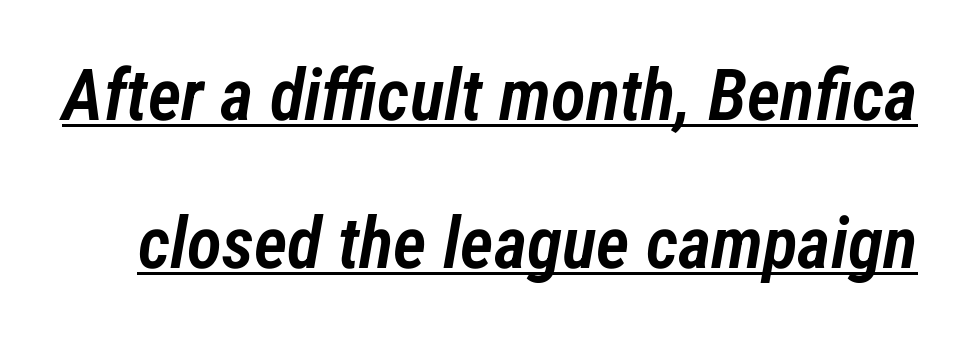
{"italic": "yes", "lean": "right", "slant_degrees": 12, "bold": "semi", "weight": "semibold", "width": "condensed", "stroke_contrast": "low", "x_height": "medium", "monospaced": "no", "underline": "yes", "line_spacing": "loose", "line_spacing_ratio": 2.06, "letter_spacing": "normal", "letter_spacing_em": 0.0, "glyph_px": 72}
